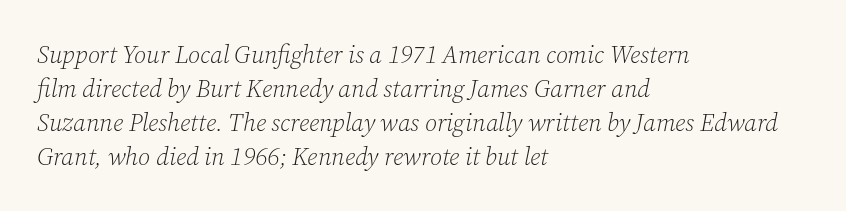
The image shows 25 px text type, italic (leaning right); set left-aligned, normal line spacing (1.36x), normal letter spacing, not underlined.
